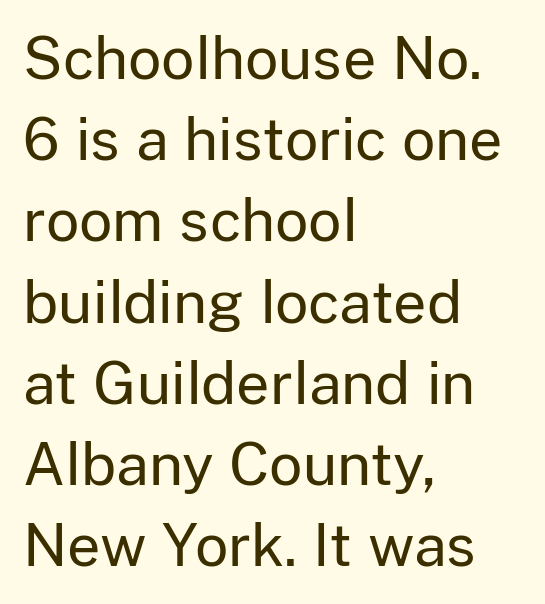
{"serif": "no", "italic": "no", "bold": "no", "weight": "regular", "width": "normal", "stroke_contrast": "low", "x_height": "medium", "monospaced": "no", "underline": "no", "align": "left", "line_spacing": "normal", "line_spacing_ratio": 1.4, "letter_spacing": "normal", "letter_spacing_em": 0.0, "glyph_px": 58}
